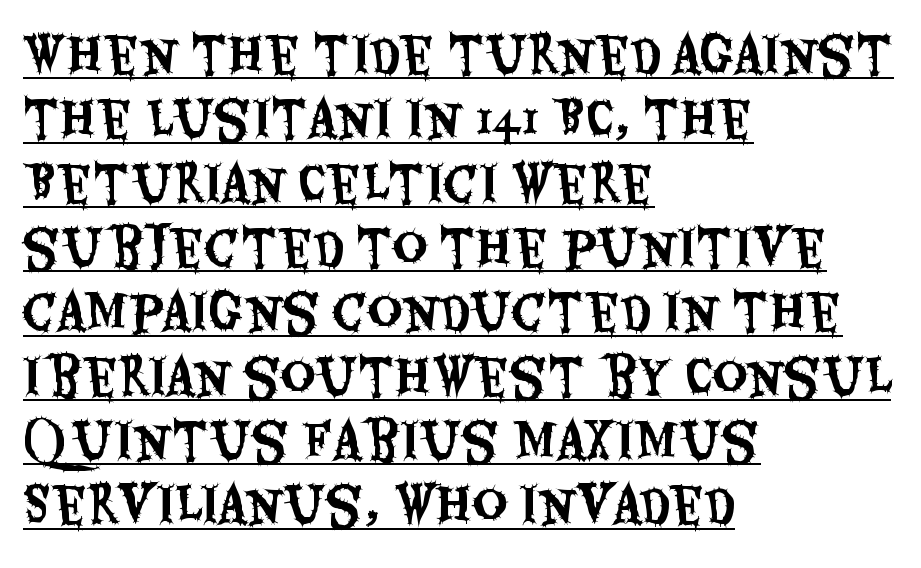
Each letter keeps its own natural width here, so spacing adapts to shape. Tall strokes in this sample are plumb rather than angled. The passage shown stacks its lines at a standard gap. Check the space under the baseline: a stroke is drawn there. Does the type have serifs? No, each stem ends abruptly. The paragraph shown leans on its left margin.
